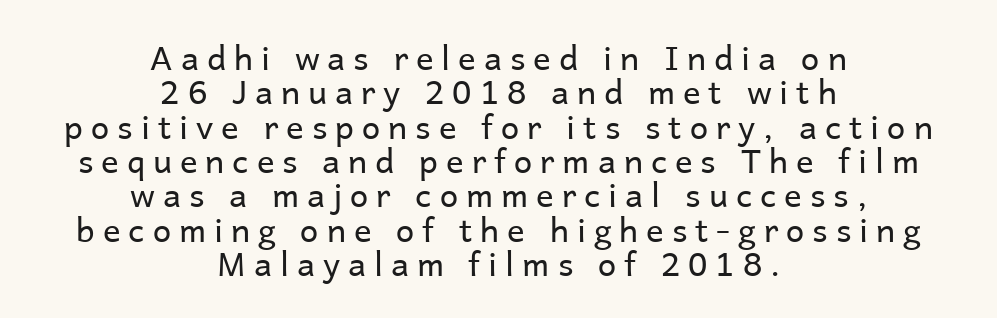
Nope, no serifs anywhere on these letters. Decoration check: the copy has no underline. Think of a printed novel: that variable character pitch is what you see here. If you folded the block vertically in half, each line would mirror itself in length. This reads as an unemphasized weight, regular at the heaviest. Very little white space separates one row of letters from the next.
